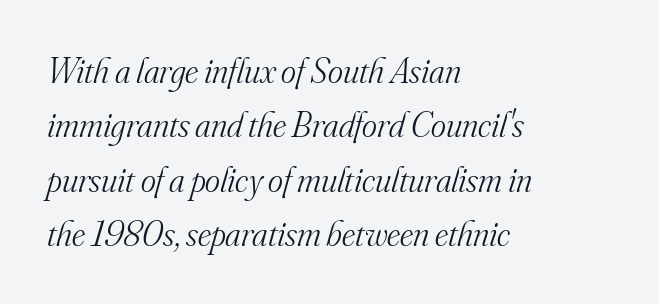
{"serif": "yes", "italic": "yes", "lean": "right", "slant_degrees": 16, "bold": "no", "weight": "light", "width": "normal", "stroke_contrast": "medium", "x_height": "small", "monospaced": "no", "underline": "no", "align": "left", "line_spacing": "normal", "line_spacing_ratio": 1.51, "letter_spacing": "normal", "letter_spacing_em": 0.0, "glyph_px": 36}
